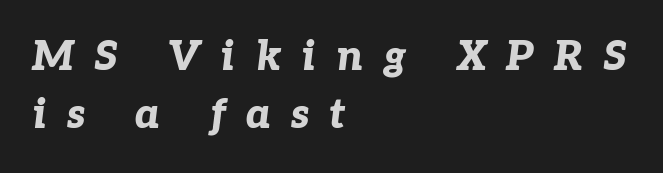
The image shows 41 px bold type, italic (leaning right); set left-aligned, normal line spacing (1.41x), unusually wide letter spacing (+0.49 em), not underlined; low stroke contrast and a medium x-height.
